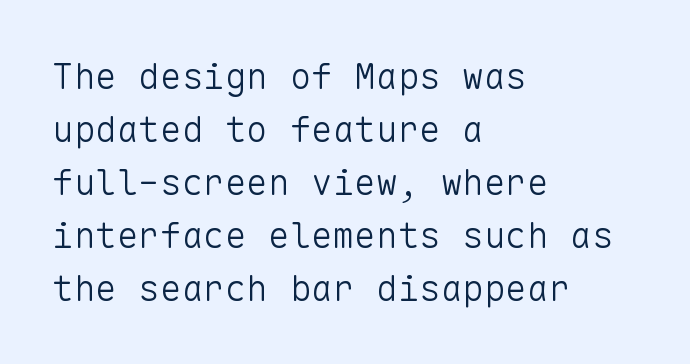
{"serif": "no", "italic": "no", "bold": "no", "weight": "light", "width": "normal", "stroke_contrast": "low", "x_height": "medium", "monospaced": "yes", "underline": "no", "align": "left", "line_spacing": "normal", "line_spacing_ratio": 1.47, "letter_spacing": "normal", "letter_spacing_em": 0.0, "glyph_px": 36}
